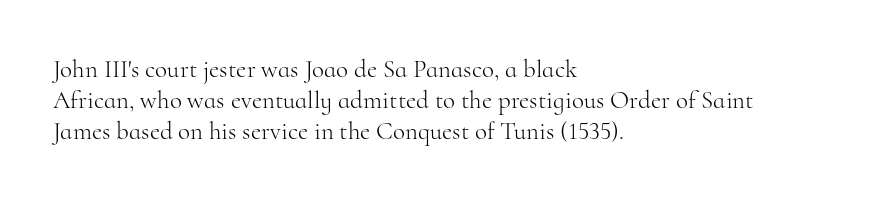
{"italic": "no", "bold": "no", "underline": "no", "align": "left", "line_spacing": "normal", "line_spacing_ratio": 1.25, "letter_spacing": "normal", "letter_spacing_em": 0.0, "glyph_px": 25}
